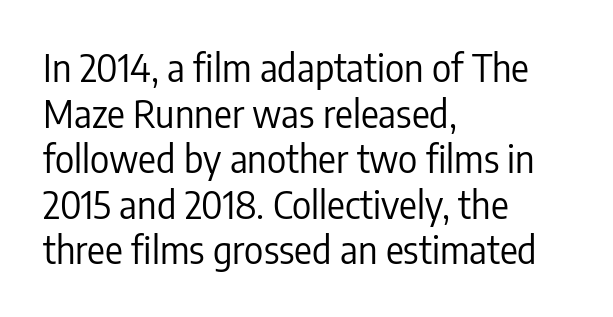
Q: Is the text bold? A: No.
Q: Is the text italic (slanted)? A: No, it is upright.
Q: Is the typeface a serif or a sans-serif typeface? A: Sans-serif.
Q: Is the text underlined? A: No.
Q: How is the paragraph aligned? A: Left-aligned.
Q: Is the spacing between letters normal or unusually wide? A: Normal.
Q: Width (condensed, normal, or wide)? A: Condensed.
Q: Stroke contrast? A: Low.
Q: x-height? A: Medium.
Q: Monospaced? A: No.
